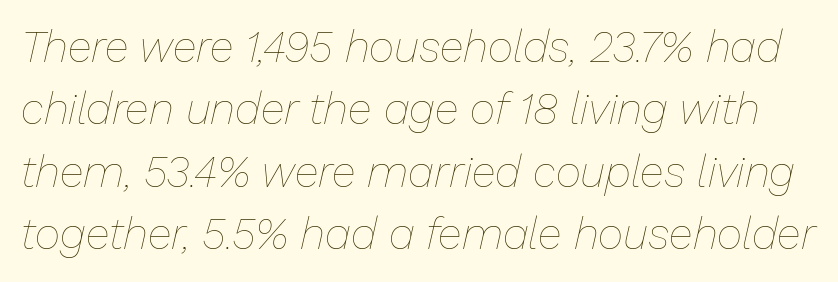
Q: Is the text bold? A: No.
Q: Is the text italic (slanted)? A: Yes, it leans right by about 13 degrees.
Q: Is the text underlined? A: No.
Q: Is the spacing between letters normal or unusually wide? A: Normal.
Q: Is the spacing between lines tight, normal or loose? A: Normal.
Q: Width (condensed, normal, or wide)? A: Normal.
Q: Stroke contrast? A: Low.
Q: x-height? A: Medium.
Q: Monospaced? A: No.
